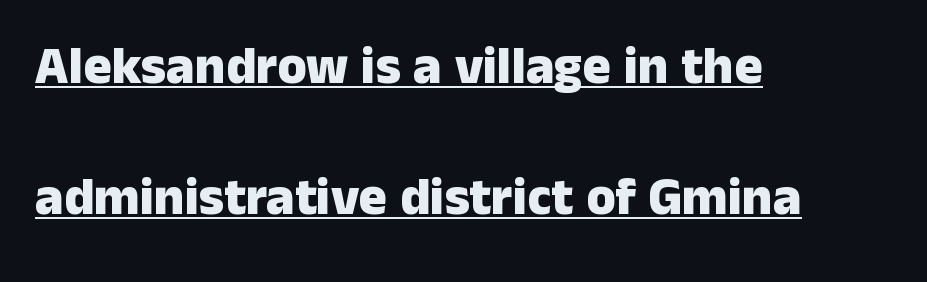
{"serif": "no", "italic": "no", "bold": "yes", "weight": "heavy", "width": "normal", "stroke_contrast": "low", "x_height": "medium", "monospaced": "no", "underline": "yes", "align": "left", "line_spacing": "loose", "line_spacing_ratio": 2.48, "letter_spacing": "normal", "letter_spacing_em": 0.0, "glyph_px": 53}
